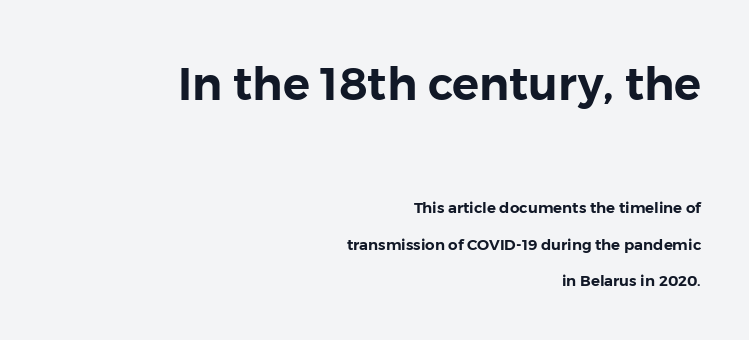
{"serif": "no", "italic": "no", "width": "normal", "stroke_contrast": "low", "x_height": "medium", "monospaced": "no", "underline": "no", "align": "right", "line_spacing": "loose", "line_spacing_ratio": 2.46, "letter_spacing": "normal", "letter_spacing_em": 0.0, "larger_block": "first", "size_ratio": 3.0, "glyph_px": 45}
